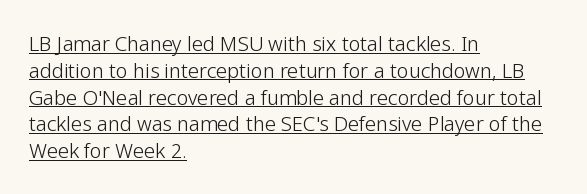
The face looks like a standard text weight, possibly lighter. Beneath each row of characters lies a ruled line. Compared with typical body copy, the letter spacing here is the same. Notice how the passage keeps a crisp vertical edge on the left only.
